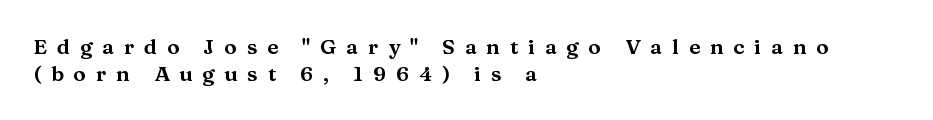
Q: Is the text italic (slanted)? A: No, it is upright.
Q: Is the text underlined? A: No.
Q: How is the paragraph aligned? A: Left-aligned.
Q: Is the spacing between letters normal or unusually wide? A: Unusually wide.
Q: Is the spacing between lines tight, normal or loose? A: Normal.
